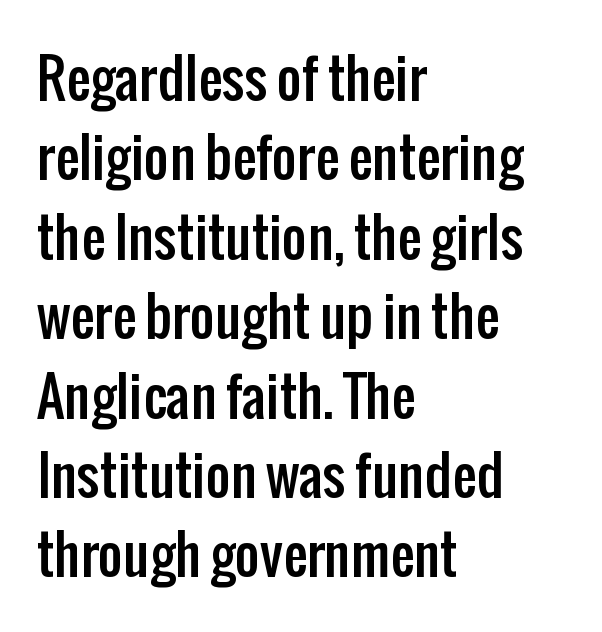
The image shows 54 px condensed sans-serif type, upright; set left-aligned, normal line spacing (1.47x), normal letter spacing, not underlined; low stroke contrast and a medium x-height.
